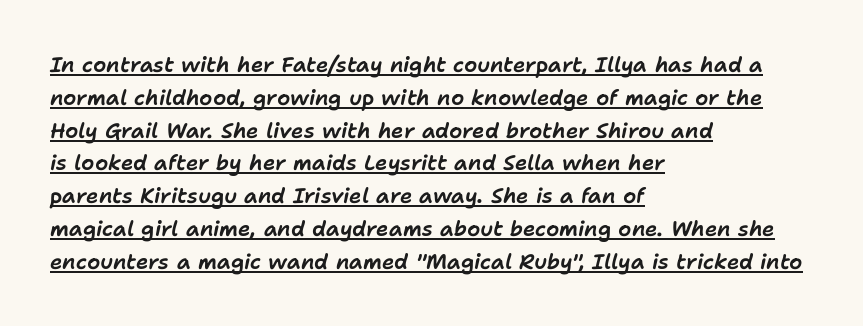
{"italic": "yes", "lean": "right", "slant_degrees": 11, "underline": "yes", "align": "left", "line_spacing": "normal", "line_spacing_ratio": 1.56, "letter_spacing": "normal", "letter_spacing_em": 0.0, "glyph_px": 21}
